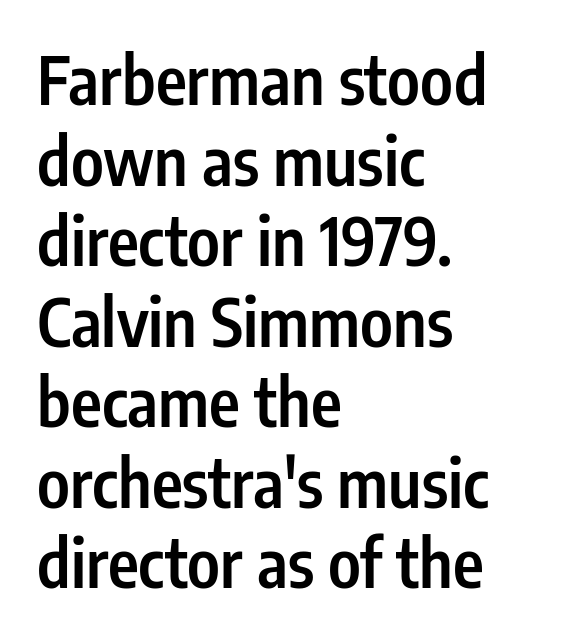
Q: Is the text bold? A: Semi-bold.
Q: Is the text italic (slanted)? A: No, it is upright.
Q: Is the typeface a serif or a sans-serif typeface? A: Sans-serif.
Q: Is the text underlined? A: No.
Q: How is the paragraph aligned? A: Left-aligned.
Q: Is the spacing between letters normal or unusually wide? A: Normal.
Q: Width (condensed, normal, or wide)? A: Condensed.
Q: Stroke contrast? A: Low.
Q: x-height? A: Medium.
Q: Monospaced? A: No.
